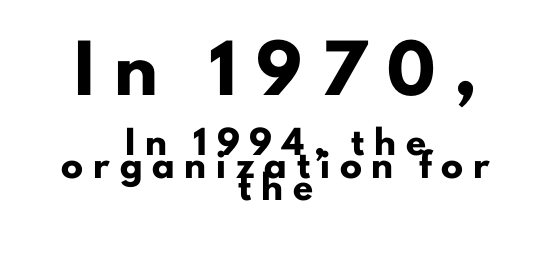
The typeface chosen for these lines omits serifs. A typesetter would call this leading minimal, almost set solid. The type is letterspaced generously, with wide tracking. Does the bottom block carry the larger type? No, the top block does.
